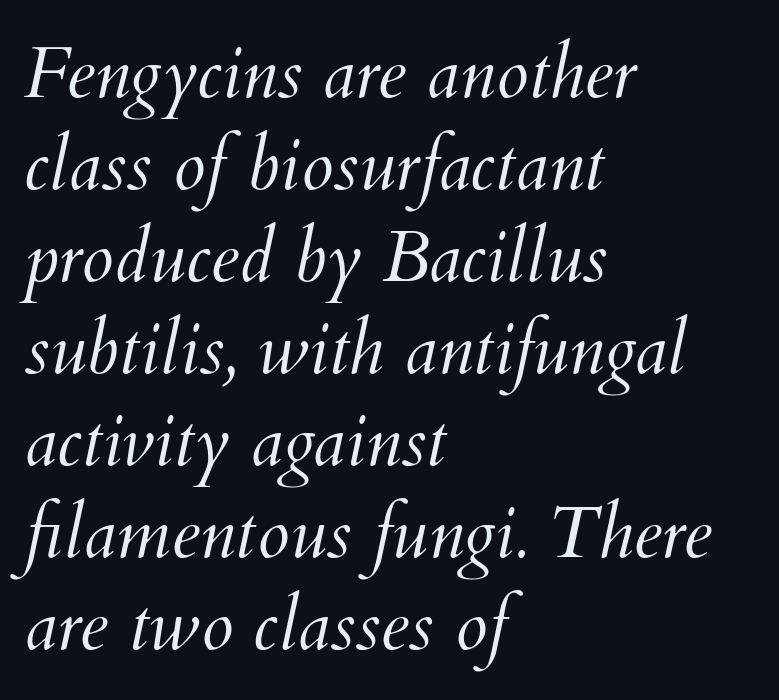
{"italic": "yes", "lean": "right", "slant_degrees": 12, "bold": "no", "weight": "light", "width": "normal", "stroke_contrast": "medium", "x_height": "small", "monospaced": "no", "underline": "no", "align": "left", "line_spacing": "normal", "line_spacing_ratio": 1.26, "letter_spacing": "normal", "letter_spacing_em": 0.0, "glyph_px": 73}
